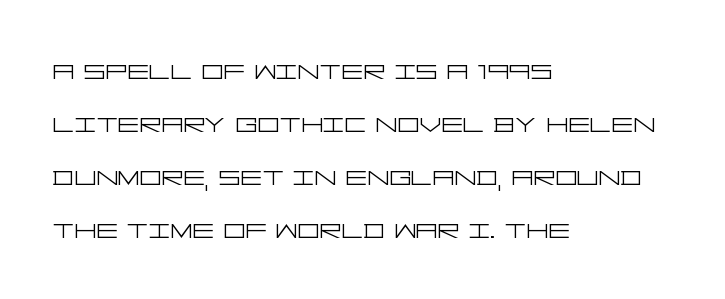
{"serif": "no", "italic": "no", "bold": "no", "weight": "light", "width": "wide", "stroke_contrast": "low", "x_height": "large", "underline": "no", "align": "left", "line_spacing": "normal", "line_spacing_ratio": 1.56, "letter_spacing": "normal", "letter_spacing_em": 0.0, "glyph_px": 34}
